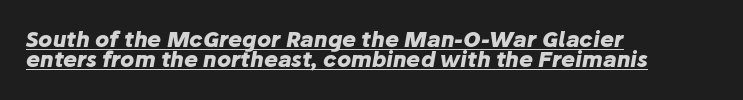
{"italic": "yes", "lean": "right", "slant_degrees": 10, "bold": "yes", "underline": "yes", "align": "left", "line_spacing": "tight", "line_spacing_ratio": 0.96, "letter_spacing": "normal", "letter_spacing_em": 0.0, "glyph_px": 21}
